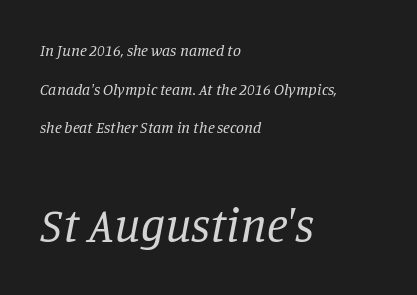
Q: Is the text bold? A: No.
Q: Is the text italic (slanted)? A: Yes, it leans right by about 11 degrees.
Q: Is the typeface a serif or a sans-serif typeface? A: Serif.
Q: Is the text underlined? A: No.
Q: How is the paragraph aligned? A: Left-aligned.
Q: Is the spacing between letters normal or unusually wide? A: Normal.
Q: Is the spacing between lines tight, normal or loose? A: Loose.
Q: Which block of text is set in a larger size, the first (top) or the second (bottom)? A: The second (bottom) one.
Q: Width (condensed, normal, or wide)? A: Normal.
Q: Stroke contrast? A: Low.
Q: x-height? A: Large.
Q: Monospaced? A: No.
